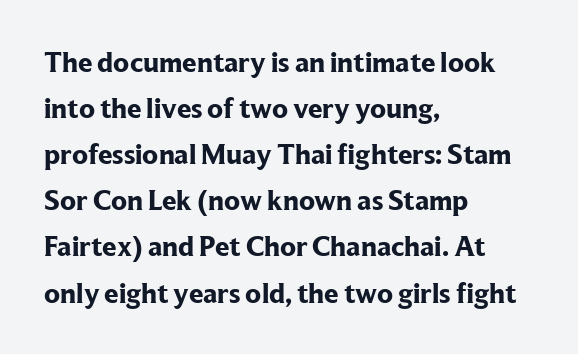
The image shows 29 px bold serif type, upright; set left-aligned, normal line spacing (1.59x), normal letter spacing, not underlined; low stroke contrast and a medium x-height.
